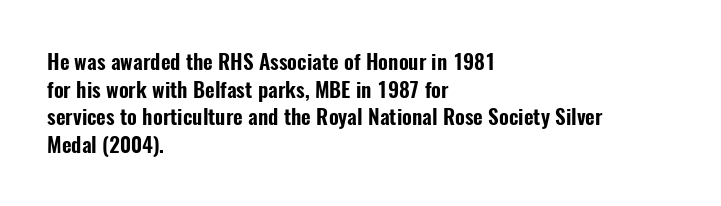
{"italic": "no", "underline": "no", "align": "left", "line_spacing": "normal", "line_spacing_ratio": 1.31, "letter_spacing": "normal", "letter_spacing_em": 0.0, "glyph_px": 21}
